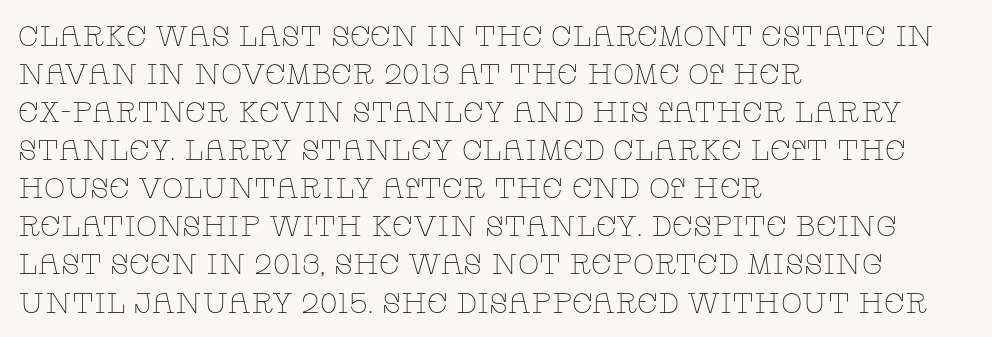
Q: Is the text bold? A: No.
Q: Is the text italic (slanted)? A: No, it is upright.
Q: Is the typeface a serif or a sans-serif typeface? A: Serif.
Q: Is the text underlined? A: No.
Q: How is the paragraph aligned? A: Left-aligned.
Q: Is the spacing between letters normal or unusually wide? A: Normal.
Q: Is the spacing between lines tight, normal or loose? A: Normal.
Q: Width (condensed, normal, or wide)? A: Wide.
Q: Stroke contrast? A: Low.
Q: x-height? A: Large.
Q: Monospaced? A: No.
